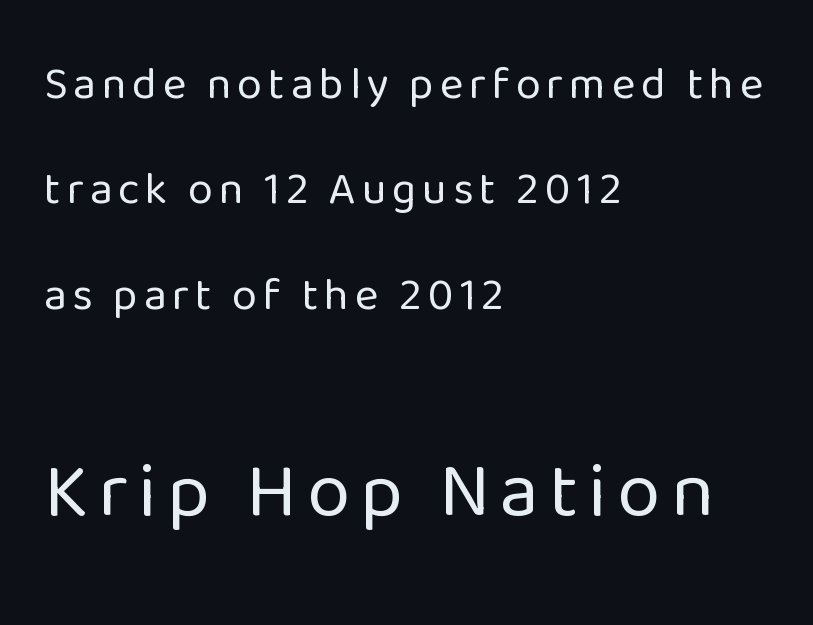
Any mark beneath the type? The region is blank. If you squint, the bottom block still reads clearly — it's the larger of the two. Honestly, the rows look like they've been pulled way apart. If you drew a ruler down the left edge, every line would touch it.
